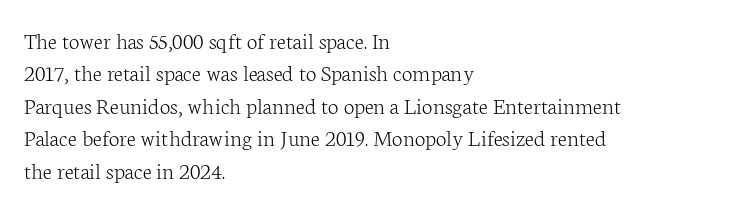
Q: Is the text bold? A: No.
Q: Is the text italic (slanted)? A: No, it is upright.
Q: Is the text underlined? A: No.
Q: How is the paragraph aligned? A: Left-aligned.
Q: Is the spacing between letters normal or unusually wide? A: Normal.
Q: Is the spacing between lines tight, normal or loose? A: Normal.
